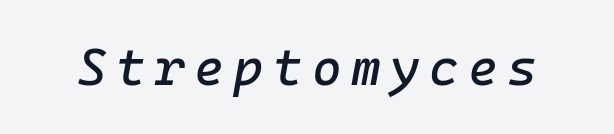
The image shows 51 px text type, italic (leaning right), monospaced; set not underlined; low stroke contrast and a medium x-height.
